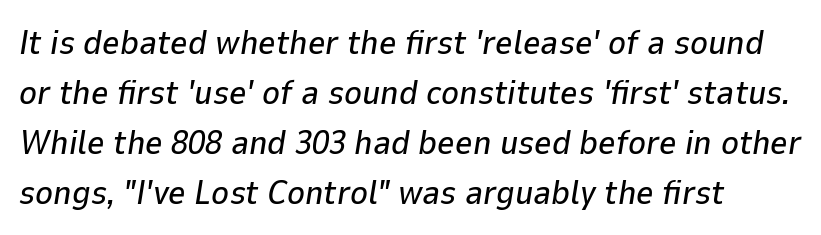
{"italic": "yes", "lean": "right", "slant_degrees": 9, "width": "normal", "stroke_contrast": "low", "x_height": "medium", "monospaced": "no", "underline": "no", "line_spacing": "normal", "line_spacing_ratio": 1.47, "letter_spacing": "normal", "letter_spacing_em": 0.0, "glyph_px": 34}
